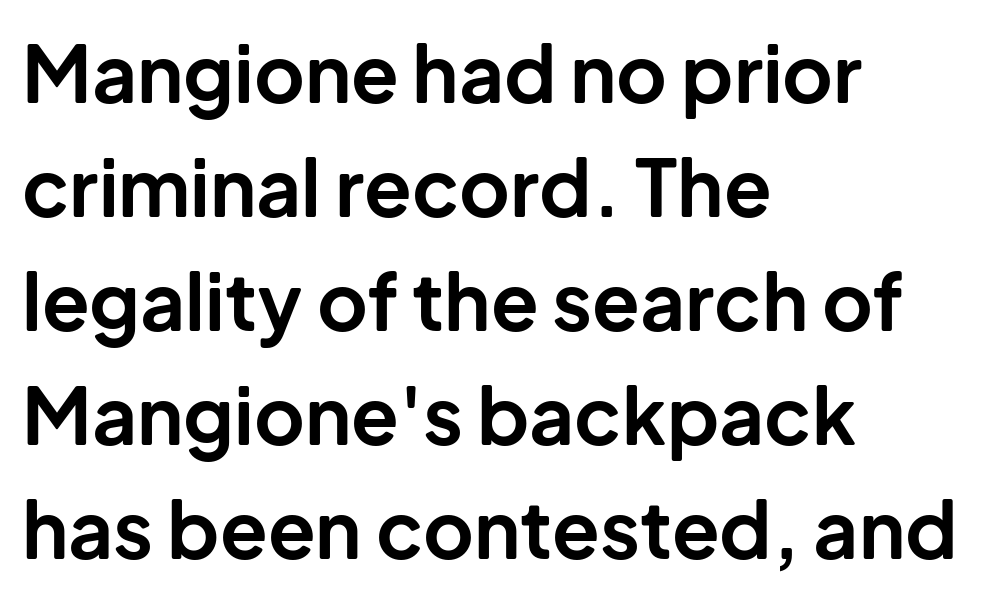
Spacing between characters is what you'd get straight out of the box. I'd describe the lettering as bold — thick and assertive. The type sits square on the baseline with zero lean. A typesetter would call this proportional, since set widths differ per character. Serif or sans? Sans — the stroke terminals are bare.
